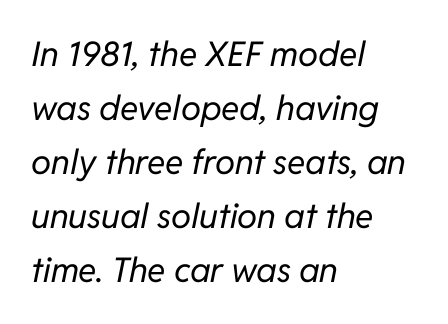
{"italic": "yes", "lean": "right", "slant_degrees": 11, "bold": "no", "weight": "regular", "width": "normal", "stroke_contrast": "low", "x_height": "medium", "monospaced": "no", "underline": "no", "align": "left", "line_spacing": "normal", "line_spacing_ratio": 1.59, "letter_spacing": "normal", "letter_spacing_em": 0.0, "glyph_px": 34}
